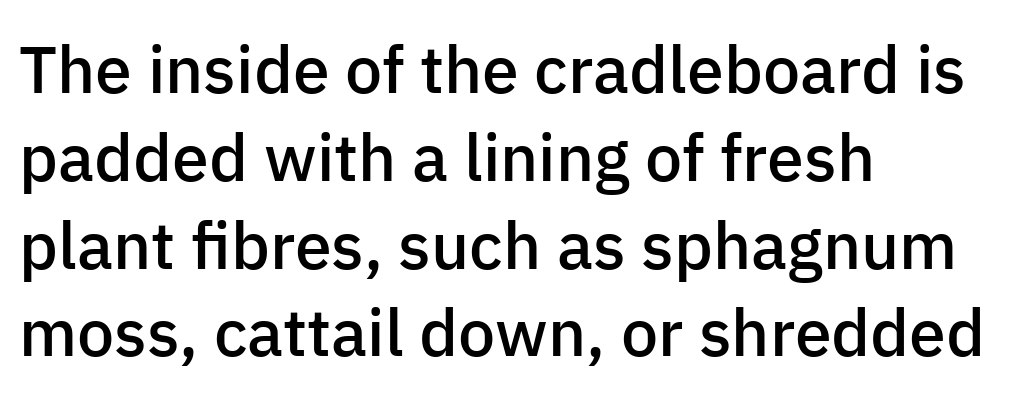
Q: Is the text bold? A: Semi-bold.
Q: Is the text italic (slanted)? A: No, it is upright.
Q: Is the typeface a serif or a sans-serif typeface? A: Sans-serif.
Q: Is the text underlined? A: No.
Q: How is the paragraph aligned? A: Left-aligned.
Q: Is the spacing between letters normal or unusually wide? A: Normal.
Q: Is the spacing between lines tight, normal or loose? A: Normal.
Q: Width (condensed, normal, or wide)? A: Normal.
Q: Stroke contrast? A: Low.
Q: x-height? A: Medium.
Q: Monospaced? A: No.
